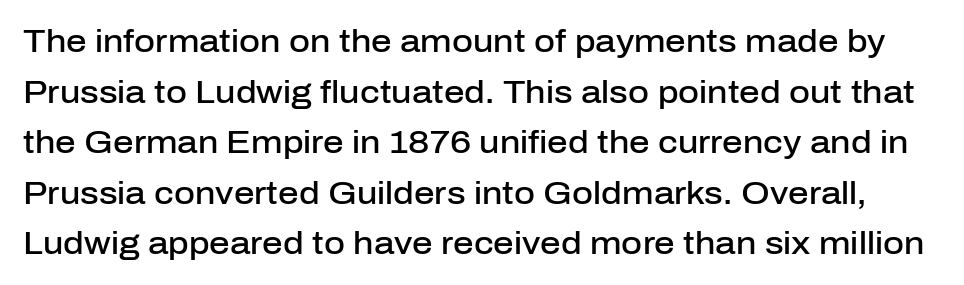
Is this a sans? Yes — the strokes have no serifs. The strokes are fattened partway — semibold, not bold. Caption: standard tracking, unaltered. The line-height multiplier appears to be the usual default. Is this a fixed-width face? No — the glyphs have proportional, varying widths.
